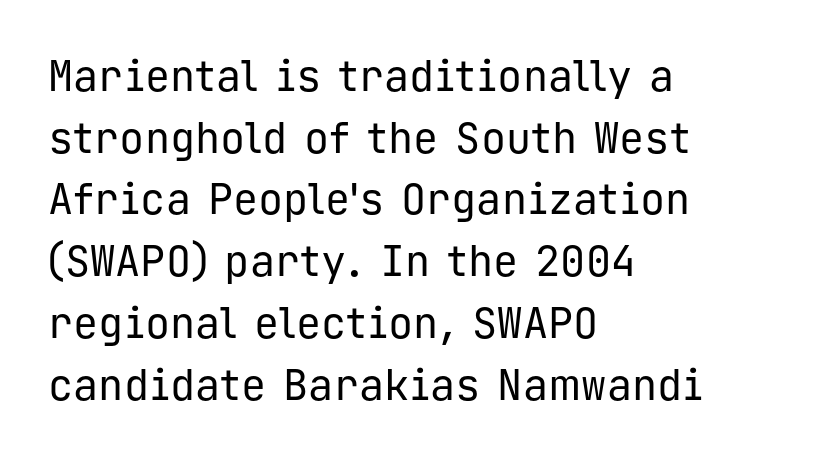
The image shows 42 px regular-weight sans-serif type, upright, monospaced; set left-aligned, normal line spacing (1.47x), normal letter spacing, not underlined; low stroke contrast and a medium x-height.
